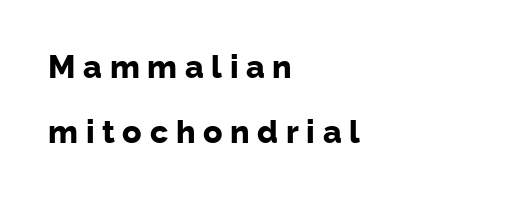
The image shows 32 px bold sans-serif type, upright; set left-aligned, loose line spacing (2.04x), unusually wide letter spacing (+0.24 em), not underlined; low stroke contrast and a medium x-height.
